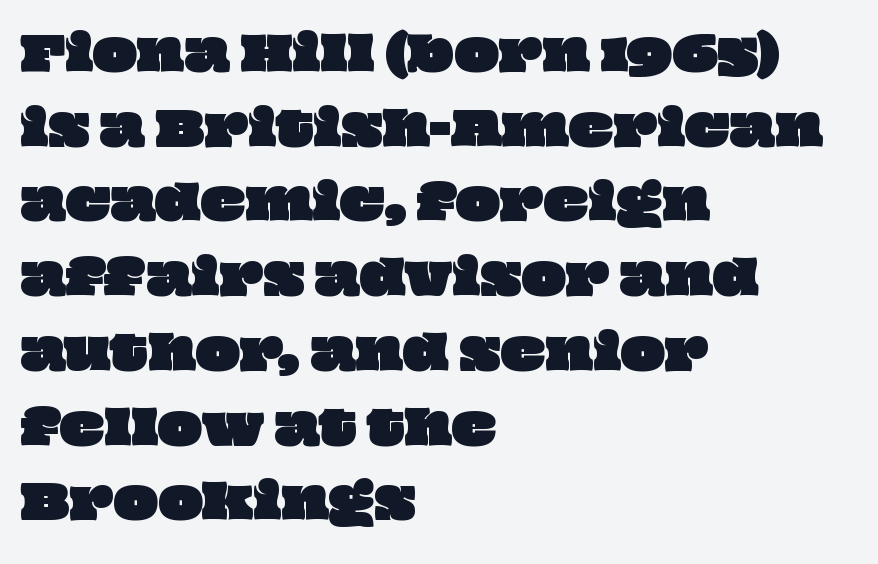
Q: Is the text underlined? A: No.
Q: How is the paragraph aligned? A: Left-aligned.
Q: Is the spacing between letters normal or unusually wide? A: Normal.
Q: Is the spacing between lines tight, normal or loose? A: Normal.
Q: Width (condensed, normal, or wide)? A: Wide.
Q: Stroke contrast? A: Low.
Q: x-height? A: Large.
Q: Monospaced? A: No.
